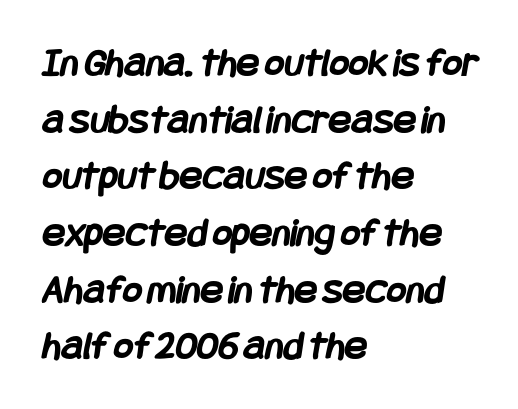
Q: Is the text bold? A: Yes.
Q: Is the typeface a serif or a sans-serif typeface? A: Sans-serif.
Q: Is the text underlined? A: No.
Q: How is the paragraph aligned? A: Left-aligned.
Q: Is the spacing between letters normal or unusually wide? A: Normal.
Q: Is the spacing between lines tight, normal or loose? A: Normal.
Q: Width (condensed, normal, or wide)? A: Condensed.
Q: Stroke contrast? A: Low.
Q: x-height? A: Large.
